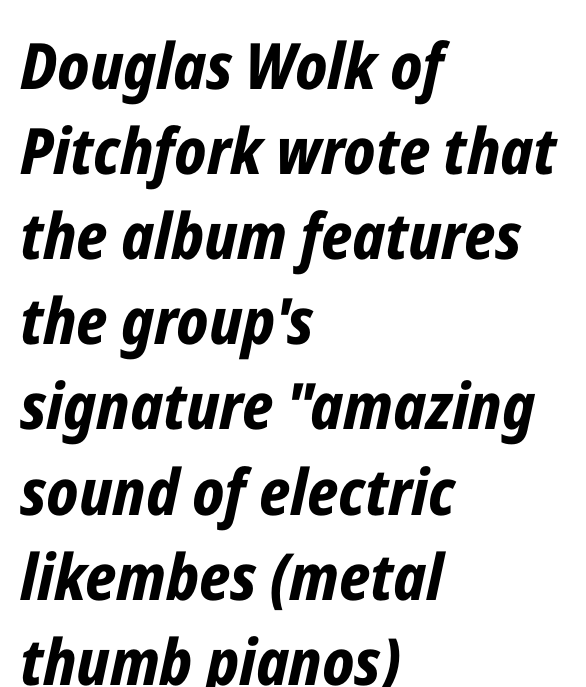
{"italic": "yes", "lean": "right", "slant_degrees": 12, "bold": "yes", "weight": "bold", "width": "condensed", "stroke_contrast": "low", "x_height": "medium", "monospaced": "no", "underline": "no", "align": "left", "line_spacing": "normal", "line_spacing_ratio": 1.33, "letter_spacing": "normal", "letter_spacing_em": 0.0, "glyph_px": 64}
